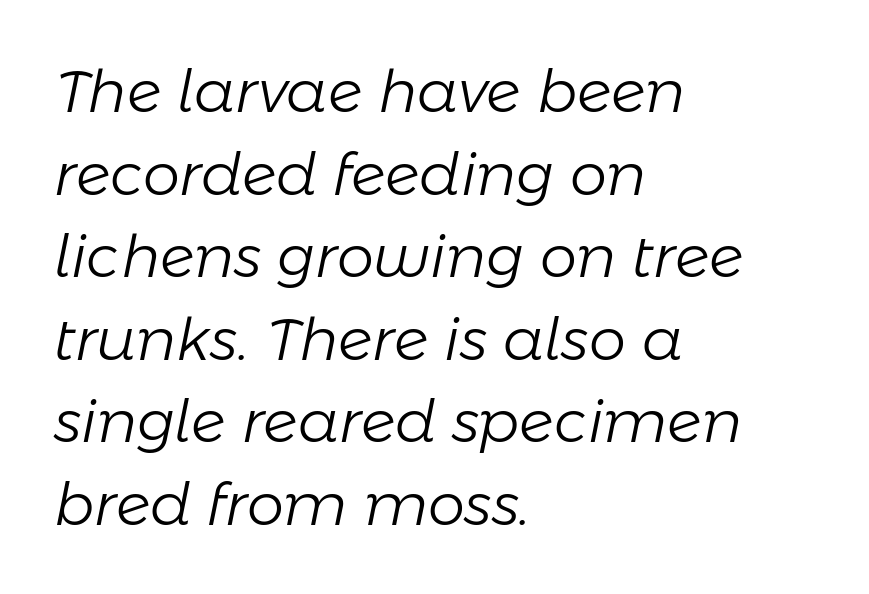
Q: Is the text bold? A: No.
Q: Is the text italic (slanted)? A: Yes, it leans right by about 11 degrees.
Q: Is the text underlined? A: No.
Q: How is the paragraph aligned? A: Left-aligned.
Q: Is the spacing between letters normal or unusually wide? A: Normal.
Q: Is the spacing between lines tight, normal or loose? A: Normal.
Q: Width (condensed, normal, or wide)? A: Normal.
Q: Stroke contrast? A: Low.
Q: x-height? A: Medium.
Q: Monospaced? A: No.
